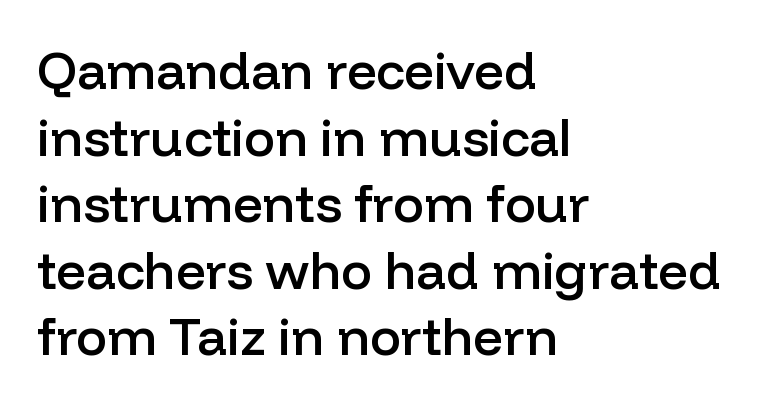
The image shows 52 px semibold sans-serif type, upright; set left-aligned, normal line spacing (1.28x), normal letter spacing, not underlined; low stroke contrast and a medium x-height.
